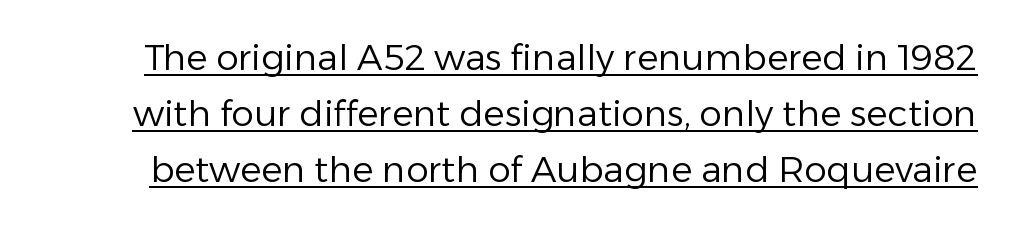
Character widths vary here, with narrow letters taking less room than wide ones. Think standard paragraph weight, or any step lighter than that. How are the letters spaced? Ordinarily, with no added tracking. Ascenders rise straight up at ninety degrees. Each letter's strokes conclude bluntly, with no projecting serifs. What's the leading like? Ordinary, nothing unusual.
